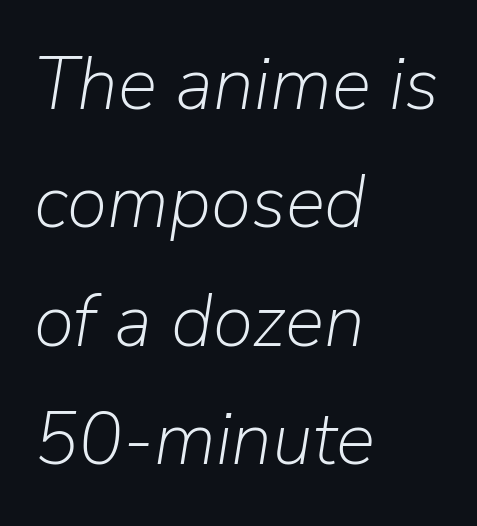
The weight tops out at a normal text grade. Each letter keeps its own natural width here, so spacing adapts to shape. Tall strokes in this sample are angled rather than plumb. Honestly, there is no underline to notice here at all. Inter-character spacing is left at the font's built-in metrics.
